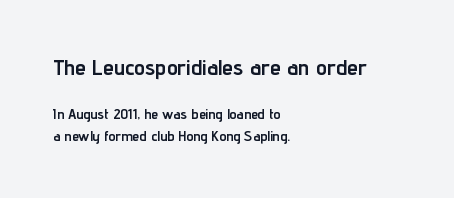
{"italic": "no", "bold": "yes", "underline": "no", "align": "left", "line_spacing": "normal", "line_spacing_ratio": 1.56, "letter_spacing": "normal", "letter_spacing_em": 0.0, "larger_block": "first", "size_ratio": 1.57, "glyph_px": 22}
